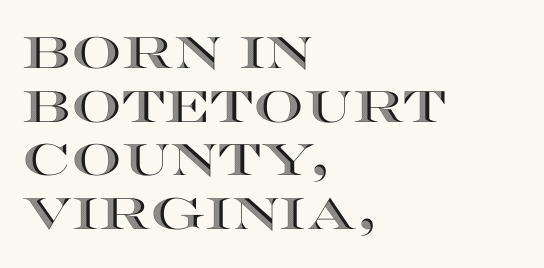
Q: Is the text italic (slanted)? A: No, it is upright.
Q: Is the text underlined? A: No.
Q: How is the paragraph aligned? A: Left-aligned.
Q: Is the spacing between letters normal or unusually wide? A: Normal.
Q: Width (condensed, normal, or wide)? A: Wide.
Q: x-height? A: Large.
Q: Monospaced? A: No.
